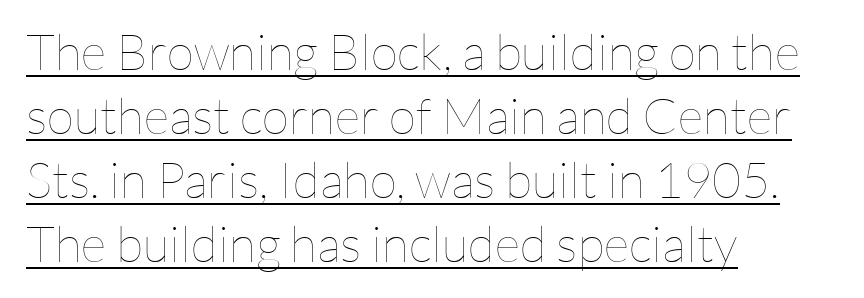
{"italic": "no", "bold": "no", "weight": "thin", "width": "normal", "stroke_contrast": "low", "x_height": "medium", "monospaced": "no", "underline": "yes", "align": "left", "line_spacing": "normal", "line_spacing_ratio": 1.28, "letter_spacing": "normal", "letter_spacing_em": 0.0, "glyph_px": 50}
